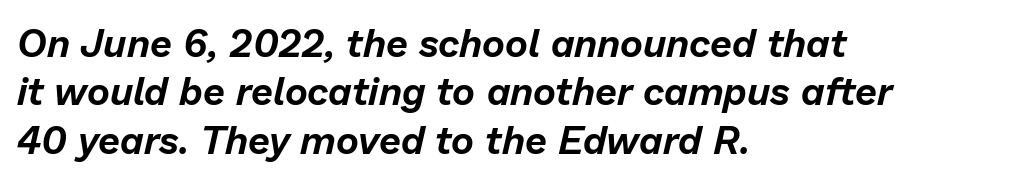
The image shows 39 px text type, italic (leaning right); set left-aligned, line spacing 1.24x, normal letter spacing, not underlined; low stroke contrast and a medium x-height.
